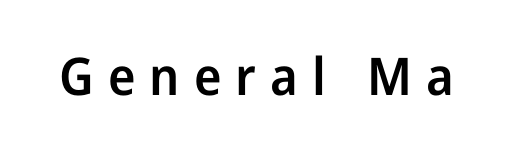
The line texture is sparse and dotted thanks to wide tracking. Each row of text sits above clean, open space. The passage shown is semibold, sitting just below true bold. Examine the stroke ends and you'll find no serifs. Think of a printed novel: that variable character pitch is what you see here.
